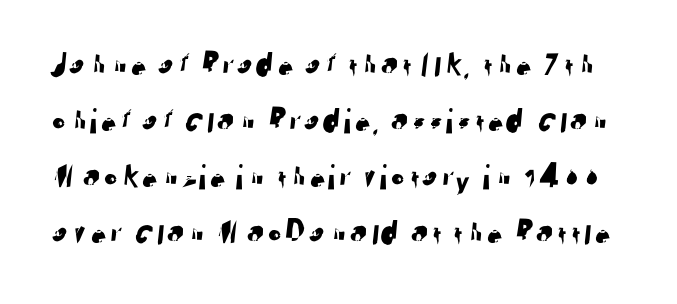
The image shows 36 px sans-serif type; set normal line spacing (1.56x), normal letter spacing, not underlined; low stroke contrast and a medium x-height.
